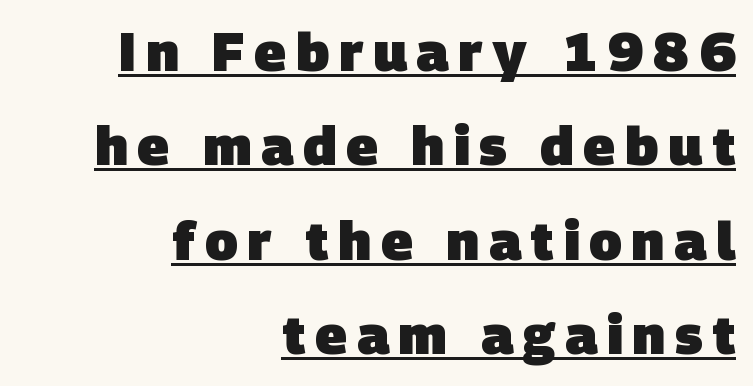
The image shows 54 px heavy sans-serif type; set right-aligned, line spacing 1.75x, underlined; low stroke contrast and a large x-height.
